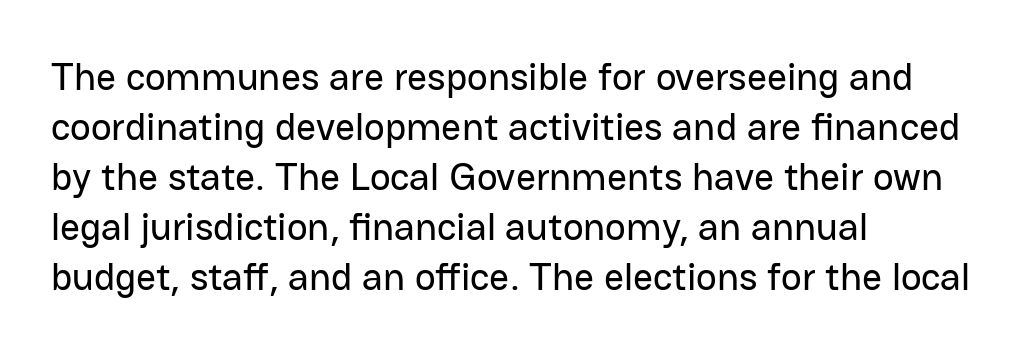
The image shows 39 px sans-serif type, upright; set left-aligned, normal line spacing (1.28x), normal letter spacing, not underlined; low stroke contrast and a medium x-height.
